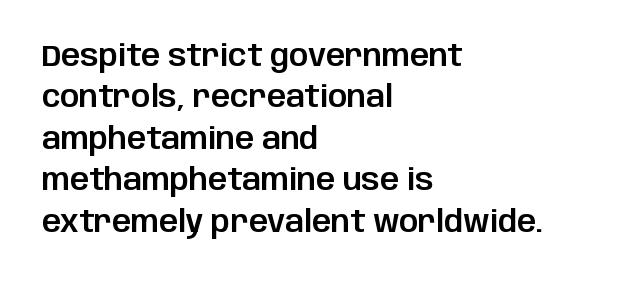
The image shows 30 px sans-serif type, upright; set left-aligned, normal line spacing (1.38x), normal letter spacing, not underlined; low stroke contrast and a large x-height.
